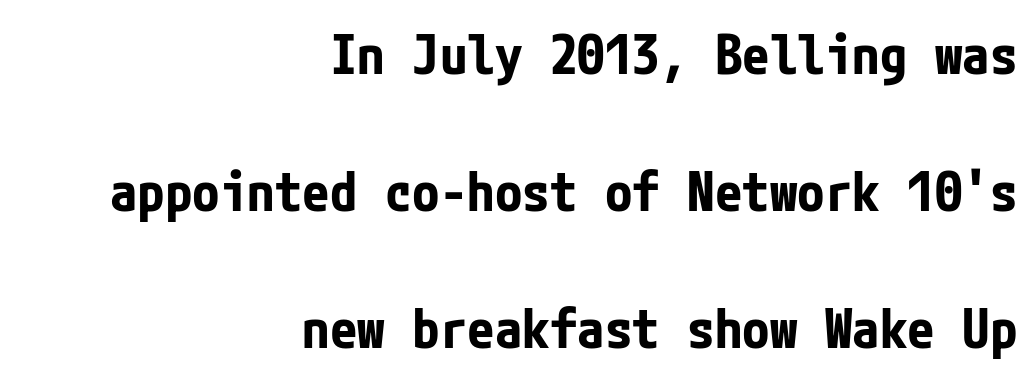
{"serif": "no", "italic": "no", "bold": "yes", "weight": "bold", "width": "condensed", "stroke_contrast": "low", "x_height": "medium", "underline": "no", "align": "right", "line_spacing": "loose", "line_spacing_ratio": 2.49, "letter_spacing": "normal", "letter_spacing_em": 0.0, "glyph_px": 55}
